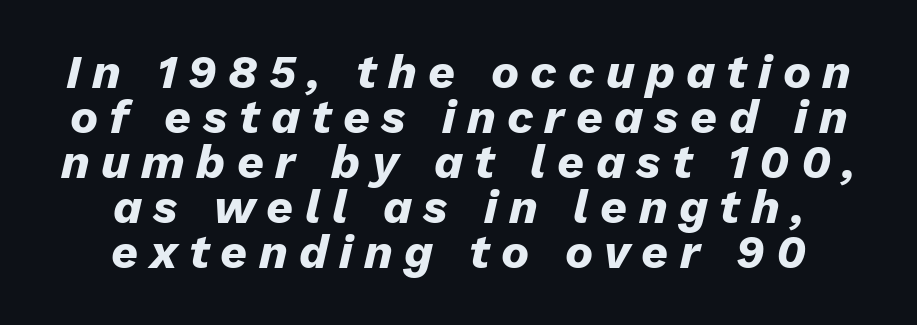
{"italic": "yes", "lean": "right", "slant_degrees": 13, "bold": "yes", "weight": "heavy", "width": "normal", "stroke_contrast": "low", "x_height": "medium", "monospaced": "no", "underline": "no", "align": "center", "line_spacing": "tight", "line_spacing_ratio": 0.96, "letter_spacing": "wide", "letter_spacing_em": 0.24, "glyph_px": 47}
